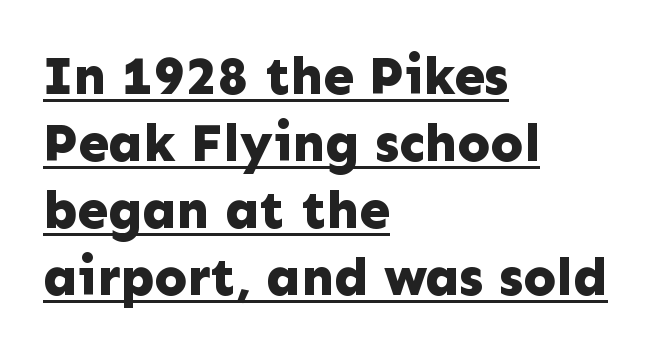
{"serif": "no", "italic": "no", "bold": "yes", "weight": "bold", "width": "normal", "stroke_contrast": "low", "x_height": "medium", "monospaced": "no", "underline": "yes", "align": "left", "line_spacing_ratio": 1.24, "letter_spacing": "normal", "letter_spacing_em": 0.0, "glyph_px": 54}
